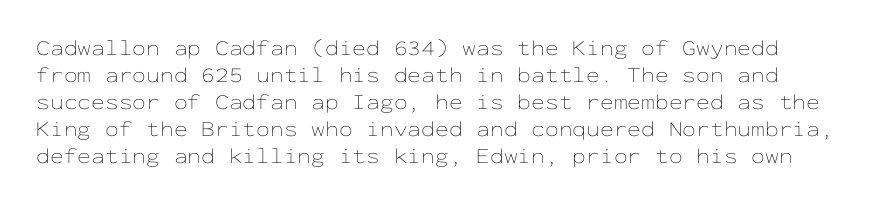
Check under the words: just untouched page. The letterforms sit shoulder to shoulder at normal distance. Rendered with straight, roman letterforms. No heavy texture on the line: the type isn't bold.
